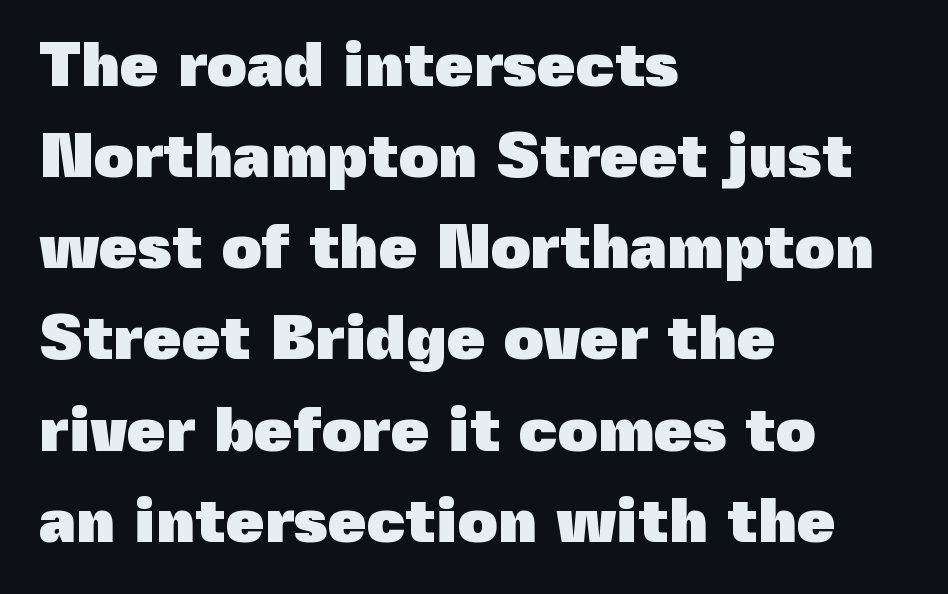
Q: Is the text bold? A: Yes.
Q: Is the text italic (slanted)? A: No, it is upright.
Q: Is the typeface a serif or a sans-serif typeface? A: Sans-serif.
Q: Is the text underlined? A: No.
Q: How is the paragraph aligned? A: Left-aligned.
Q: Is the spacing between letters normal or unusually wide? A: Normal.
Q: Is the spacing between lines tight, normal or loose? A: Normal.
Q: Width (condensed, normal, or wide)? A: Normal.
Q: x-height? A: Medium.
Q: Monospaced? A: No.
